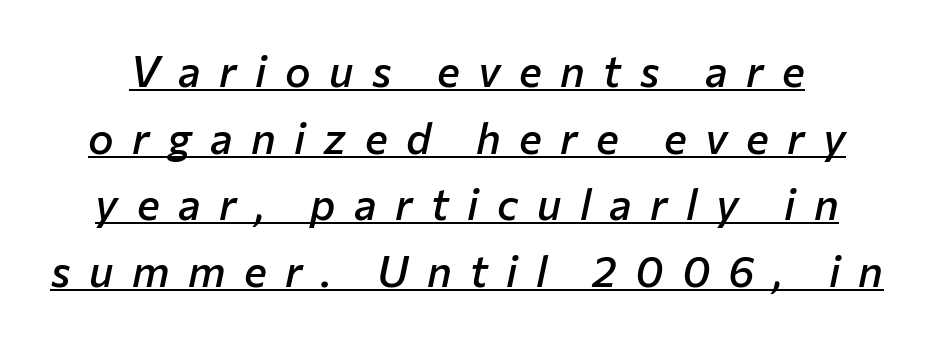
Looks like someone drew a line under every word here. Is there much room between lines? A standard amount, neither cramped nor airy. The letters advance in unequal steps, a hallmark of proportional type. Tall strokes in this sample are angled rather than plumb. The line texture is sparse and dotted thanks to wide tracking. Slightly chunky letters — semibold, I'd say, not full bold.
